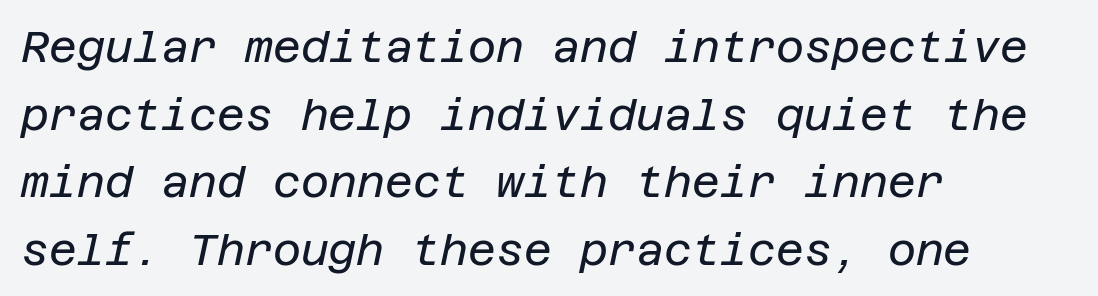
The image shows 43 px regular-weight type, italic (leaning right); set left-aligned, normal line spacing (1.57x), normal letter spacing, not underlined; low stroke contrast and a large x-height.
